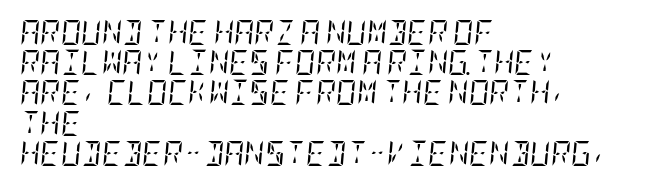
The words here are not underlined. Inter-character spacing is left at the font's built-in metrics. The passage is arranged the way most books set body copy — flush left. Is the type slanted? Yes — the strokes lean at a clear angle. The face looks like a standard text weight, possibly lighter.
